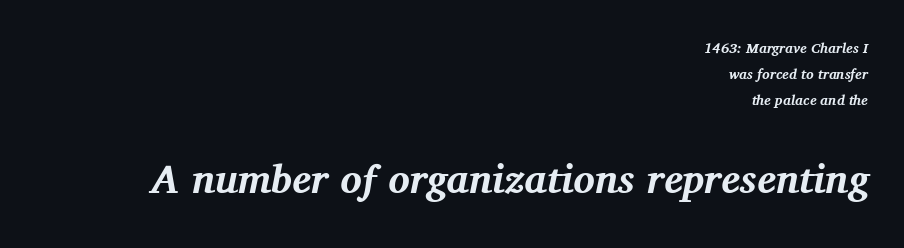
The image shows 40 px bold serif type, italic (leaning right); set right-aligned, line spacing 1.84x, normal letter spacing, not underlined; the second (bottom) block is 2.86x larger; medium stroke contrast and a medium x-height.
